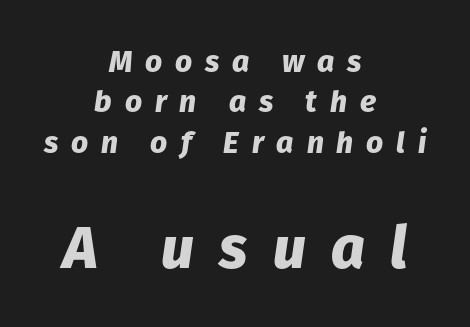
Spacing verdict: proportional, widths tailored to each character. This sample uses expanded letter spacing, leaving extra air between glyphs. Emphasis-style slanted type is in use. Notice how thick the strokes are: this is what a full bold looks like. Normally led — the rows are evenly, conventionally spaced. The strip under each line holds only bare page.
